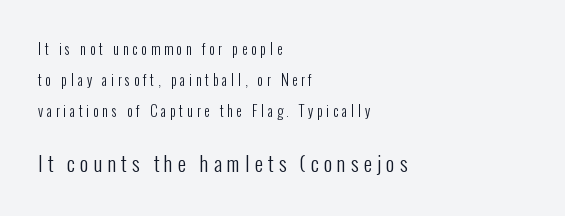
The image shows 20 px text type, upright; set left-aligned, loose line spacing (2.23x), unusually wide letter spacing (+0.26 em), not underlined; the second (bottom) block is 1.43x larger.
